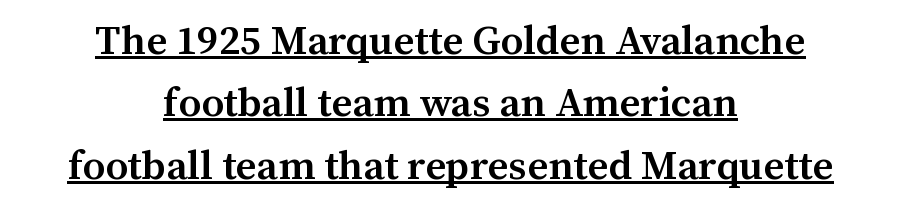
The horizontal fit of the characters is conventional and even. The glyphs have the mass of a demibold cut, below bold. Proportional: the letters do not fall into vertical columns. The lettering holds an erect, upright posture throughout. The face used here appears with an underline applied.
